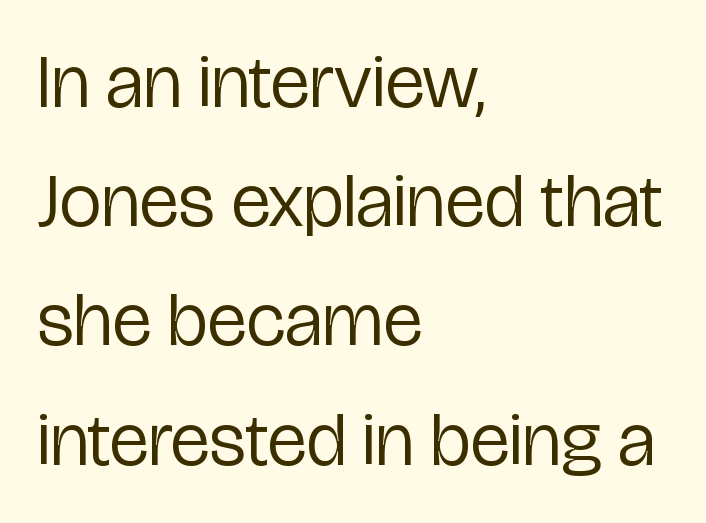
{"serif": "no", "italic": "no", "bold": "no", "weight": "regular", "width": "condensed", "stroke_contrast": "low", "x_height": "medium", "monospaced": "no", "underline": "no", "align": "left", "line_spacing": "normal", "line_spacing_ratio": 1.59, "letter_spacing": "normal", "letter_spacing_em": 0.0, "glyph_px": 75}
